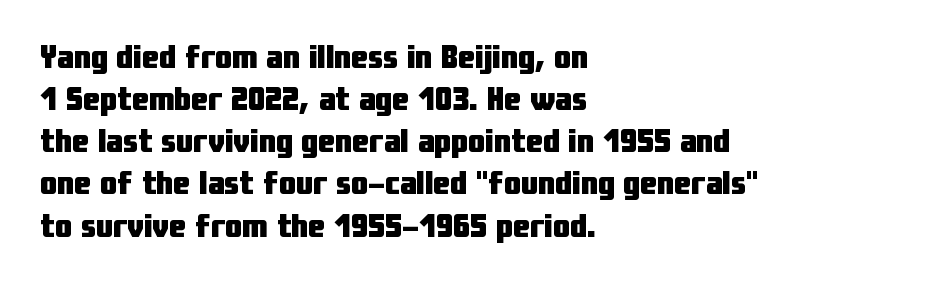
{"serif": "no", "italic": "no", "bold": "yes", "weight": "heavy", "width": "condensed", "stroke_contrast": "low", "x_height": "medium", "monospaced": "no", "underline": "no", "align": "left", "line_spacing_ratio": 1.24, "letter_spacing": "normal", "letter_spacing_em": 0.0, "glyph_px": 34}
